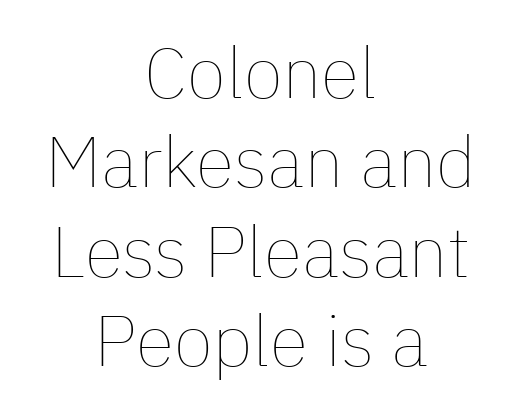
{"italic": "no", "bold": "no", "weight": "thin", "width": "normal", "stroke_contrast": "low", "x_height": "medium", "monospaced": "no", "underline": "no", "align": "center", "line_spacing": "normal", "line_spacing_ratio": 1.26, "letter_spacing": "normal", "letter_spacing_em": 0.0, "glyph_px": 71}
